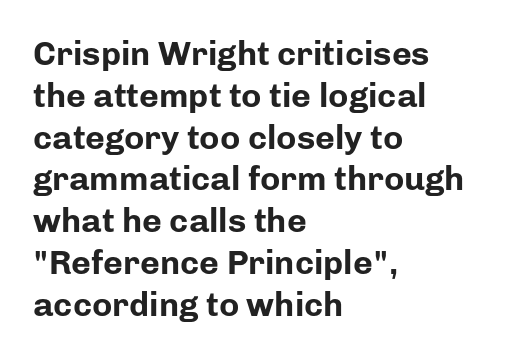
Q: Is the text bold? A: Yes.
Q: Is the text italic (slanted)? A: No, it is upright.
Q: Is the typeface a serif or a sans-serif typeface? A: Sans-serif.
Q: Is the text underlined? A: No.
Q: How is the paragraph aligned? A: Left-aligned.
Q: Is the spacing between letters normal or unusually wide? A: Normal.
Q: Width (condensed, normal, or wide)? A: Normal.
Q: Stroke contrast? A: Low.
Q: x-height? A: Medium.
Q: Monospaced? A: No.
